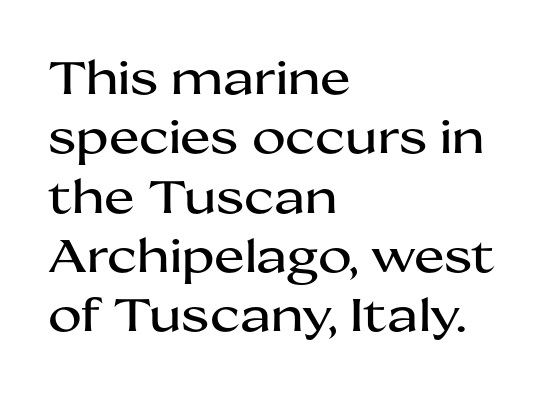
{"italic": "no", "width": "wide", "stroke_contrast": "medium", "x_height": "medium", "monospaced": "no", "underline": "no", "align": "left", "line_spacing": "normal", "line_spacing_ratio": 1.29, "letter_spacing": "normal", "letter_spacing_em": 0.0, "glyph_px": 46}
